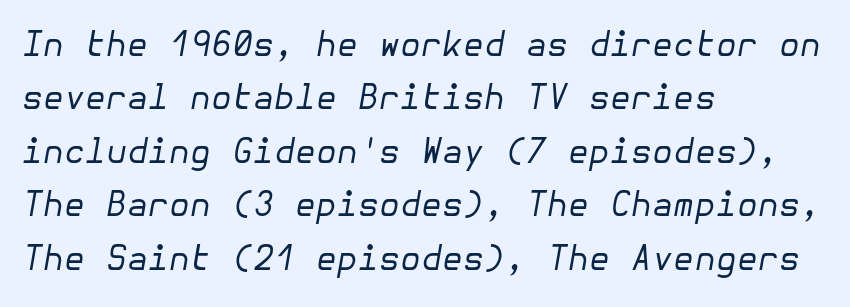
What stands out about the letter spacing? Nothing — it is the standard amount. No letter is thick-stroked: the sample isn't bold. Notice how the stems are inclined rather than vertical — that's the hallmark of italics. The rendering anchors every line to the left-hand side. A normal amount of white space separates one row of letters from the next. No word sits above an underline.
